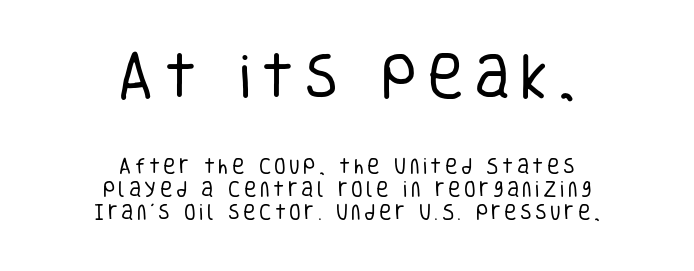
{"serif": "no", "italic": "no", "bold": "no", "weight": "regular", "width": "condensed", "stroke_contrast": "low", "x_height": "large", "monospaced": "no", "underline": "no", "align": "center", "line_spacing": "normal", "line_spacing_ratio": 1.34, "letter_spacing": "wide", "letter_spacing_em": 0.2, "larger_block": "first", "size_ratio": 2.94, "glyph_px": 50}
